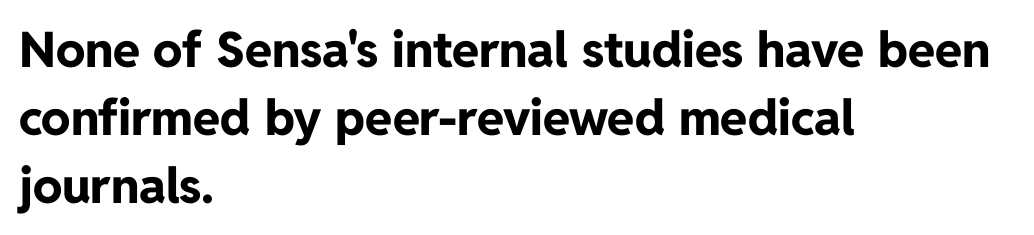
Letters rest on an invisible, unmarked baseline. No italicization has been applied; the sample stays upright. Honestly, the row spacing looks completely unremarkable. The rendering uses natural spacing where letterforms have individual widths. The lines are quadded left.
